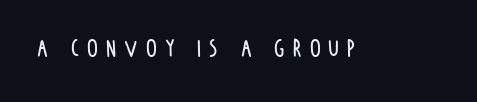
Q: Is the text italic (slanted)? A: No, it is upright.
Q: Is the text underlined? A: No.
Q: Is the spacing between letters normal or unusually wide? A: Unusually wide.
